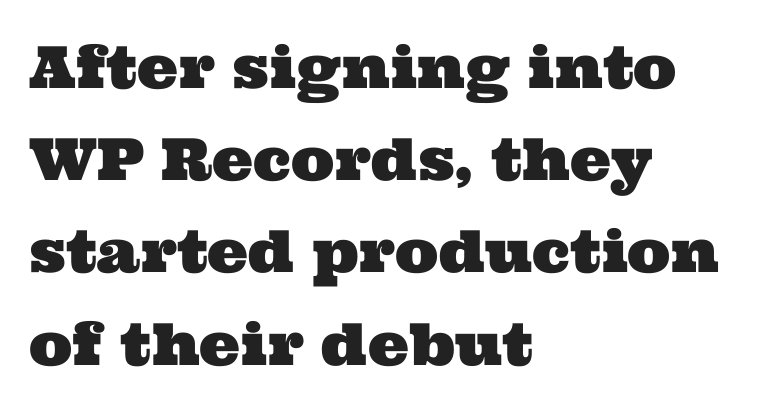
{"serif": "yes", "width": "wide", "stroke_contrast": "medium", "x_height": "medium", "monospaced": "no", "underline": "no", "align": "left", "line_spacing": "normal", "line_spacing_ratio": 1.59, "letter_spacing": "normal", "letter_spacing_em": 0.0, "glyph_px": 58}
